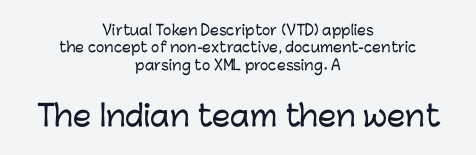
Q: Is the text italic (slanted)? A: No, it is upright.
Q: Is the typeface a serif or a sans-serif typeface? A: Sans-serif.
Q: Is the text underlined? A: No.
Q: How is the paragraph aligned? A: Centered.
Q: Is the spacing between letters normal or unusually wide? A: Normal.
Q: Is the spacing between lines tight, normal or loose? A: Normal.
Q: Which block of text is set in a larger size, the first (top) or the second (bottom)? A: The second (bottom) one.
Q: Width (condensed, normal, or wide)? A: Normal.
Q: Stroke contrast? A: Low.
Q: x-height? A: Medium.
Q: Monospaced? A: No.
